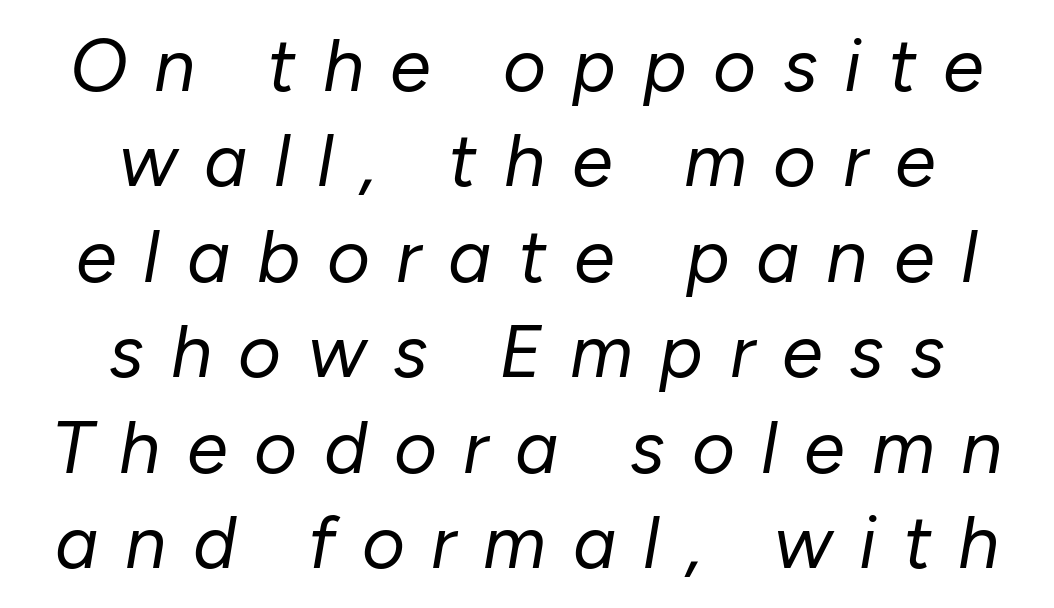
Q: Is the text bold? A: No.
Q: Is the text italic (slanted)? A: Yes, it leans right by about 10 degrees.
Q: Is the text underlined? A: No.
Q: How is the paragraph aligned? A: Centered.
Q: Is the spacing between letters normal or unusually wide? A: Unusually wide.
Q: Is the spacing between lines tight, normal or loose? A: Normal.
Q: Width (condensed, normal, or wide)? A: Normal.
Q: Stroke contrast? A: Low.
Q: x-height? A: Medium.
Q: Monospaced? A: No.
